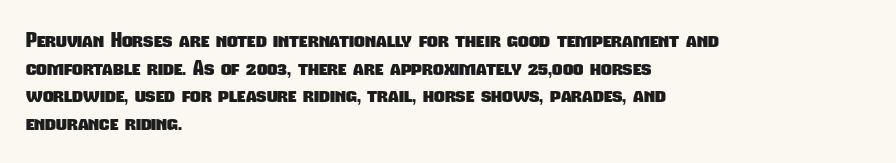
Summary of vertical rhythm: regular, with standard interline spacing. The tracking reads as untouched default to a designer's eye. The baseline area is clear. I'd describe the lettering as bold — thick and assertive. Short and long lines alike share a common starting point at left.
